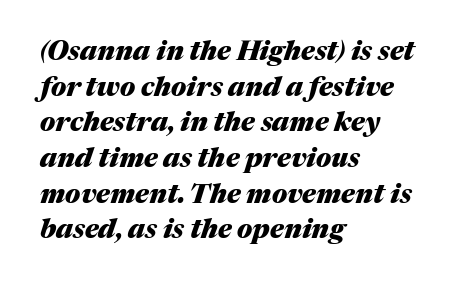
Q: Is the text bold? A: Yes.
Q: Is the text italic (slanted)? A: Yes, it leans right by about 17 degrees.
Q: Is the text underlined? A: No.
Q: How is the paragraph aligned? A: Left-aligned.
Q: Is the spacing between letters normal or unusually wide? A: Normal.
Q: Is the spacing between lines tight, normal or loose? A: Normal.
